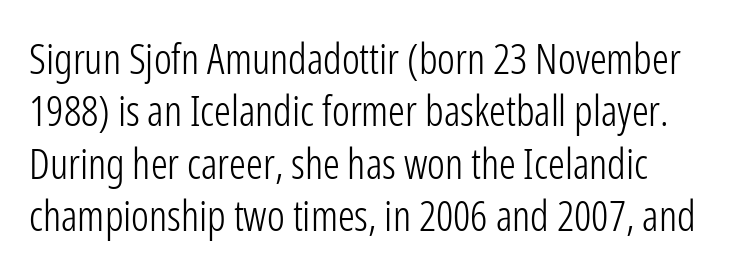
{"serif": "no", "italic": "no", "bold": "no", "weight": "light", "width": "condensed", "stroke_contrast": "low", "x_height": "medium", "monospaced": "no", "underline": "no", "line_spacing": "normal", "line_spacing_ratio": 1.25, "letter_spacing": "normal", "letter_spacing_em": 0.0, "glyph_px": 42}
